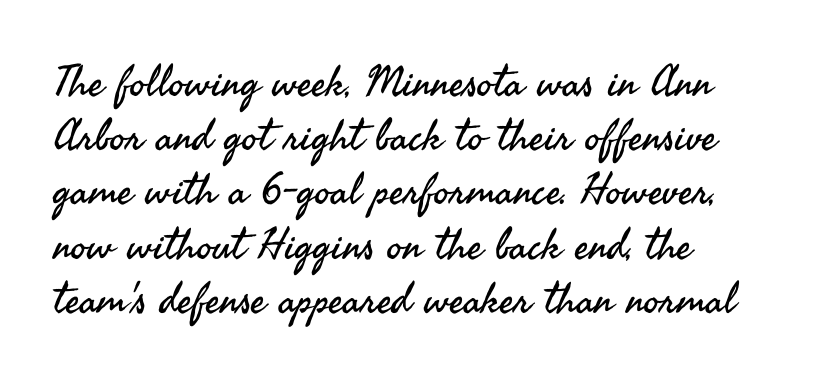
{"serif": "no", "bold": "no", "weight": "regular", "width": "normal", "stroke_contrast": "medium", "x_height": "small", "monospaced": "no", "underline": "no", "align": "left", "line_spacing": "normal", "line_spacing_ratio": 1.26, "letter_spacing": "normal", "letter_spacing_em": 0.0, "glyph_px": 43}
